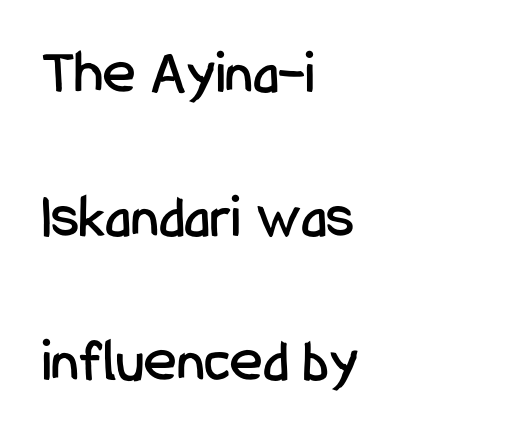
The face used here is proportionally spaced, like ordinary book or web type. Every stem runs plumb, perpendicular to the baseline. Which margin do the lines hug? The left one — the right edge is uneven. Unlike a traditional serif, this face leaves its strokes unadorned. The line texture is even and compact thanks to regular tracking. Vertically, the passage feels expansive, rows floating well apart.
